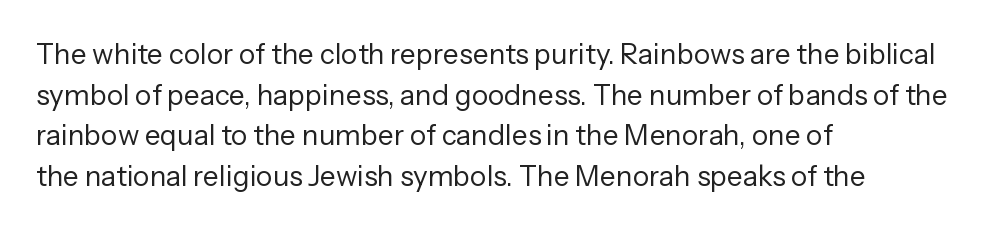
The image shows 28 px regular-weight sans-serif type, upright; set left-aligned, normal line spacing (1.45x), normal letter spacing, not underlined; low stroke contrast and a medium x-height.
